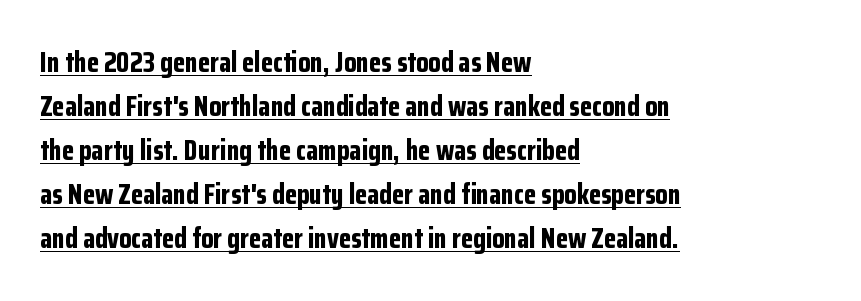
Q: Is the text bold? A: Yes.
Q: Is the text italic (slanted)? A: No, it is upright.
Q: Is the typeface a serif or a sans-serif typeface? A: Sans-serif.
Q: Is the text underlined? A: Yes.
Q: How is the paragraph aligned? A: Left-aligned.
Q: Is the spacing between letters normal or unusually wide? A: Normal.
Q: Is the spacing between lines tight, normal or loose? A: Normal.
Q: Width (condensed, normal, or wide)? A: Condensed.
Q: Stroke contrast? A: Low.
Q: x-height? A: Medium.
Q: Monospaced? A: No.
